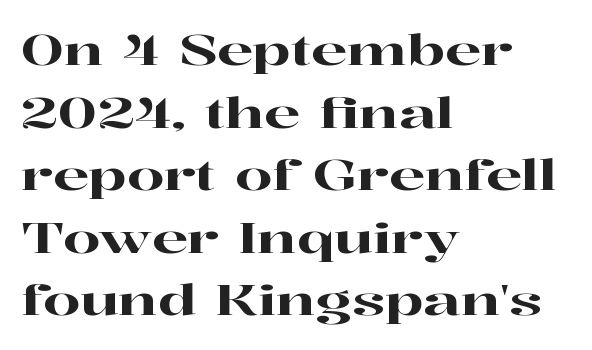
Q: Is the text italic (slanted)? A: No, it is upright.
Q: Is the typeface a serif or a sans-serif typeface? A: Serif.
Q: Is the text underlined? A: No.
Q: How is the paragraph aligned? A: Left-aligned.
Q: Is the spacing between letters normal or unusually wide? A: Normal.
Q: Is the spacing between lines tight, normal or loose? A: Normal.
Q: Width (condensed, normal, or wide)? A: Wide.
Q: Stroke contrast? A: High.
Q: x-height? A: Medium.
Q: Monospaced? A: No.
